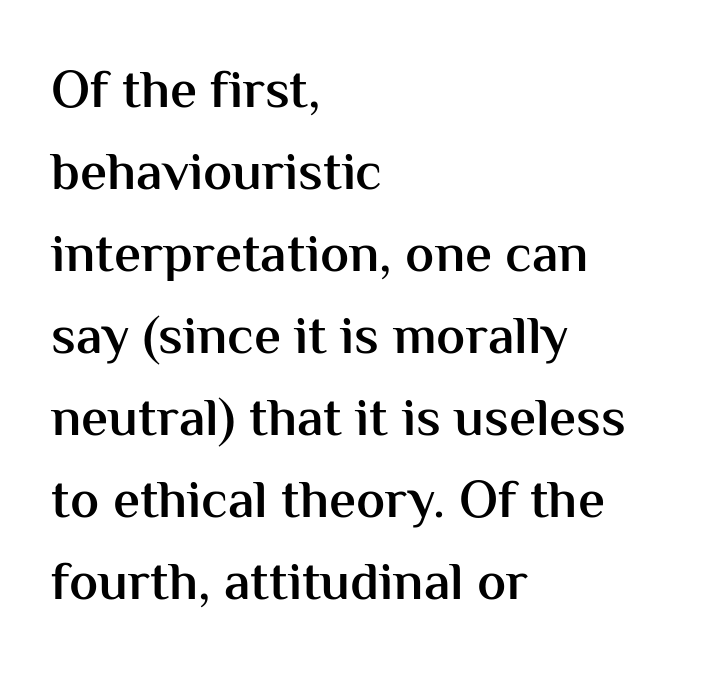
Q: Is the text bold? A: Semi-bold.
Q: Is the text italic (slanted)? A: No, it is upright.
Q: Is the typeface a serif or a sans-serif typeface? A: Sans-serif.
Q: Is the text underlined? A: No.
Q: How is the paragraph aligned? A: Left-aligned.
Q: Is the spacing between letters normal or unusually wide? A: Normal.
Q: Is the spacing between lines tight, normal or loose? A: Normal.
Q: Width (condensed, normal, or wide)? A: Normal.
Q: Stroke contrast? A: Medium.
Q: x-height? A: Medium.
Q: Monospaced? A: No.
